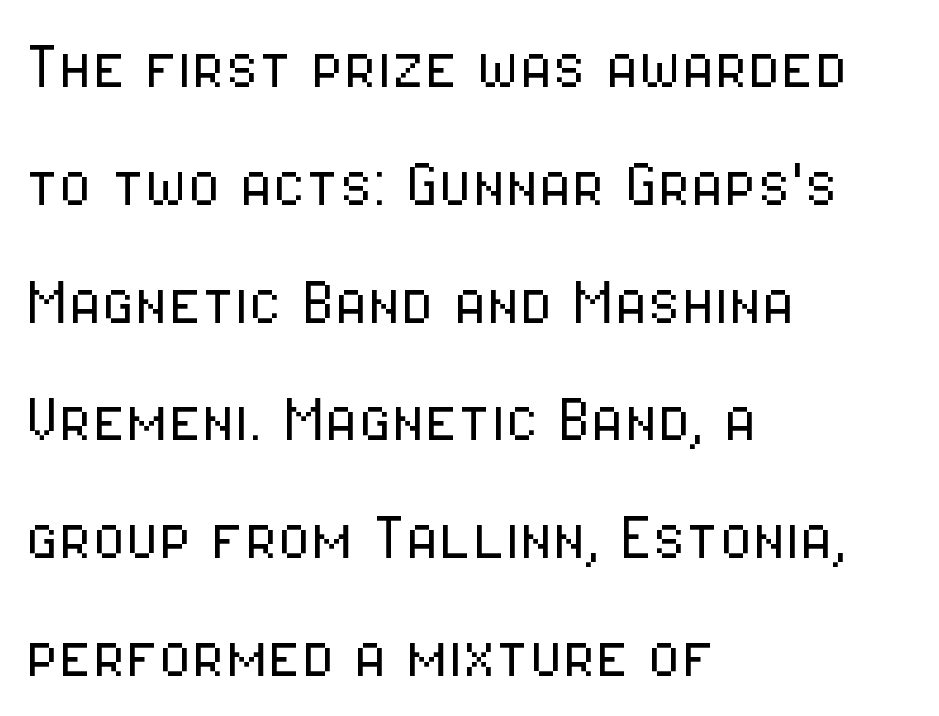
{"serif": "no", "italic": "no", "bold": "no", "weight": "light", "width": "condensed", "stroke_contrast": "low", "x_height": "medium", "monospaced": "no", "underline": "no", "align": "left", "line_spacing": "normal", "line_spacing_ratio": 1.55, "letter_spacing": "normal", "letter_spacing_em": 0.0, "glyph_px": 76}
